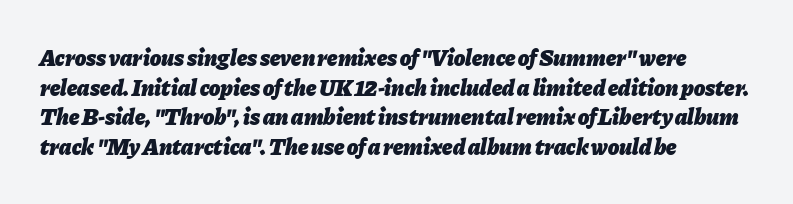
Q: Is the text bold? A: Yes.
Q: Is the text italic (slanted)? A: Yes, it leans right by about 11 degrees.
Q: Is the text underlined? A: No.
Q: How is the paragraph aligned? A: Left-aligned.
Q: Is the spacing between letters normal or unusually wide? A: Normal.
Q: Is the spacing between lines tight, normal or loose? A: Normal.
